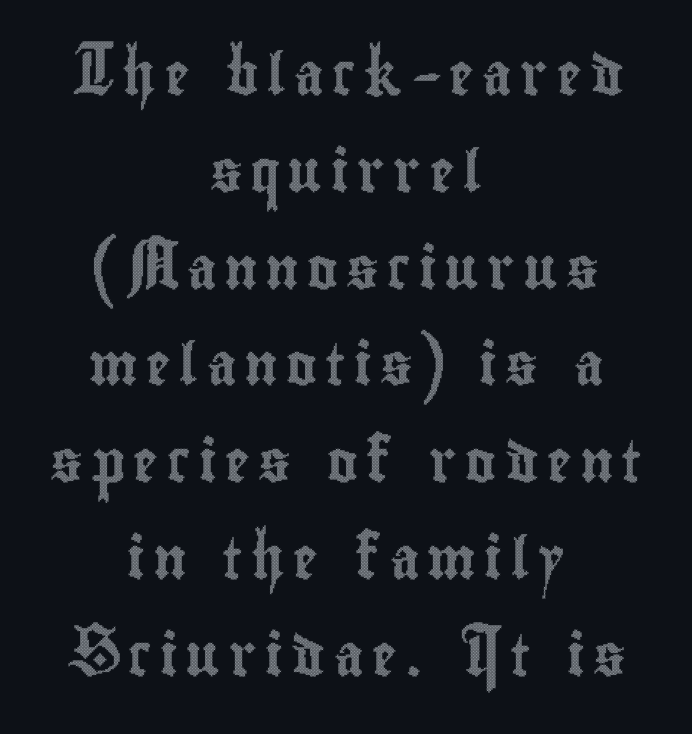
Just letters on the line, the space beneath them empty. A typesetter would call this leading open, well beyond the default. A roman cut, with each character standing at attention. Spacing verdict: proportional, widths tailored to each character. In CSS terms this would be text-align: center.
